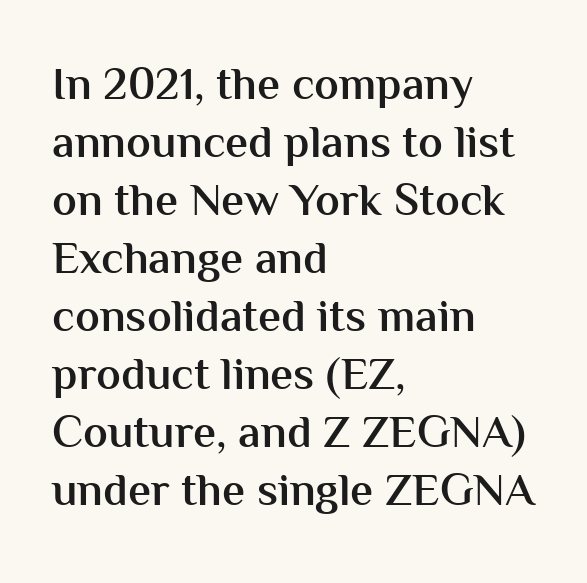
The image shows 46 px semibold sans-serif type, upright; set left-aligned, normal line spacing (1.26x), normal letter spacing, not underlined; medium stroke contrast and a medium x-height.
